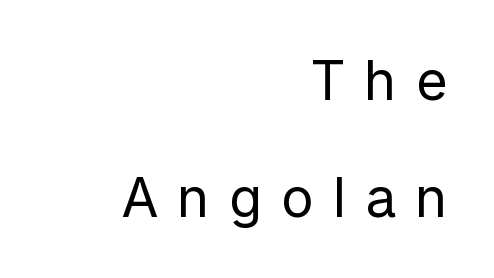
{"serif": "no", "italic": "no", "bold": "no", "weight": "regular", "width": "normal", "stroke_contrast": "low", "x_height": "medium", "monospaced": "no", "underline": "no", "align": "right", "line_spacing": "loose", "line_spacing_ratio": 2.16, "letter_spacing": "wide", "letter_spacing_em": 0.36, "glyph_px": 54}
